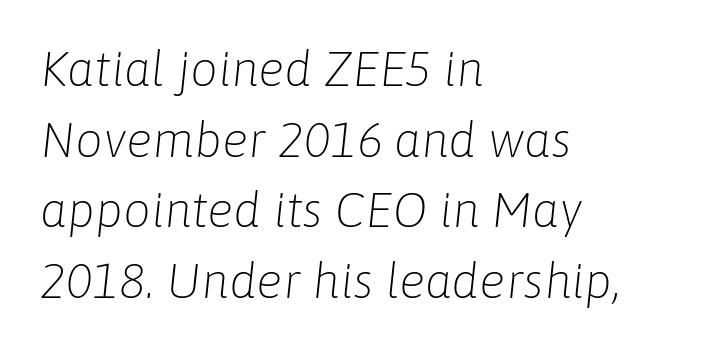
Q: Is the text bold? A: No.
Q: Is the text italic (slanted)? A: Yes, it leans right by about 6 degrees.
Q: Is the text underlined? A: No.
Q: How is the paragraph aligned? A: Left-aligned.
Q: Is the spacing between letters normal or unusually wide? A: Normal.
Q: Is the spacing between lines tight, normal or loose? A: Normal.
Q: Width (condensed, normal, or wide)? A: Normal.
Q: Stroke contrast? A: Low.
Q: x-height? A: Medium.
Q: Monospaced? A: No.
